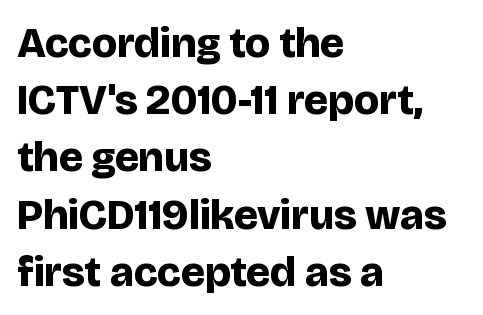
Q: Is the text bold? A: Yes.
Q: Is the text italic (slanted)? A: No, it is upright.
Q: Is the typeface a serif or a sans-serif typeface? A: Sans-serif.
Q: Is the text underlined? A: No.
Q: How is the paragraph aligned? A: Left-aligned.
Q: Is the spacing between letters normal or unusually wide? A: Normal.
Q: Is the spacing between lines tight, normal or loose? A: Normal.
Q: Width (condensed, normal, or wide)? A: Normal.
Q: Stroke contrast? A: Low.
Q: x-height? A: Large.
Q: Monospaced? A: No.
